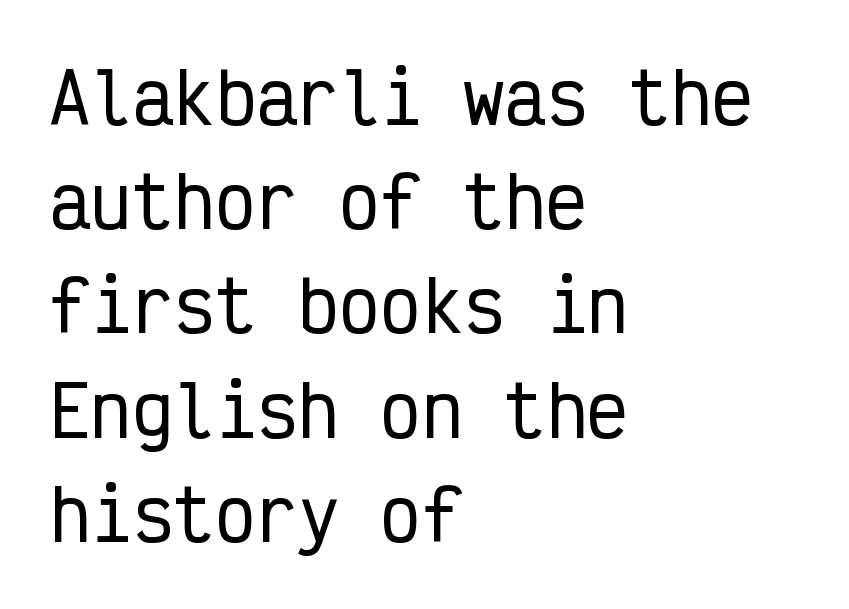
{"serif": "no", "italic": "no", "width": "condensed", "stroke_contrast": "low", "x_height": "medium", "monospaced": "yes", "underline": "no", "align": "left", "line_spacing": "normal", "line_spacing_ratio": 1.51, "letter_spacing": "normal", "letter_spacing_em": 0.0, "glyph_px": 69}
